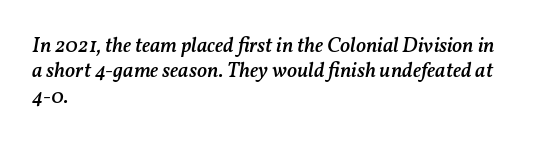
The image shows 21 px text type, italic (leaning right); set left-aligned, line spacing 1.21x, normal letter spacing, not underlined.
